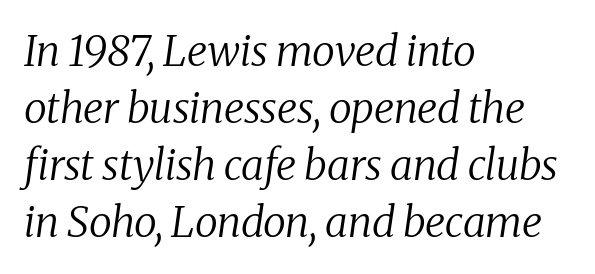
The words here are not underlined. Leading: standard. These lines were composed using italics. Tracking value appears to be zero — textbook default spacing. The paragraph shown leans on its left margin. Check where the strokes stop: tiny serifs finish them off.
